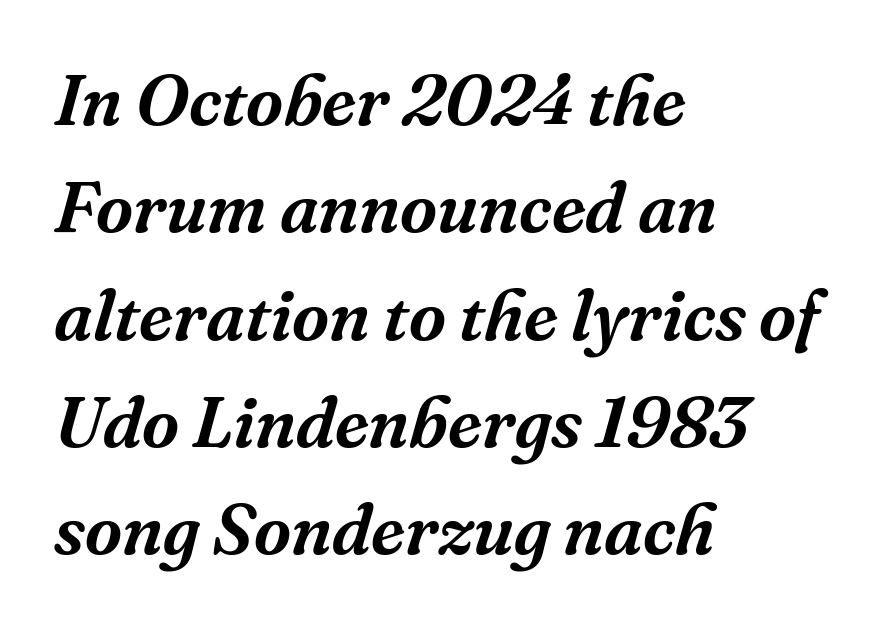
Line starts are locked; line ends wander. Looks like regular typesetting: each glyph gets only the width it needs. One glance says typical: line gaps are just what's usual. Looking at the ascenders, they clearly lean.
